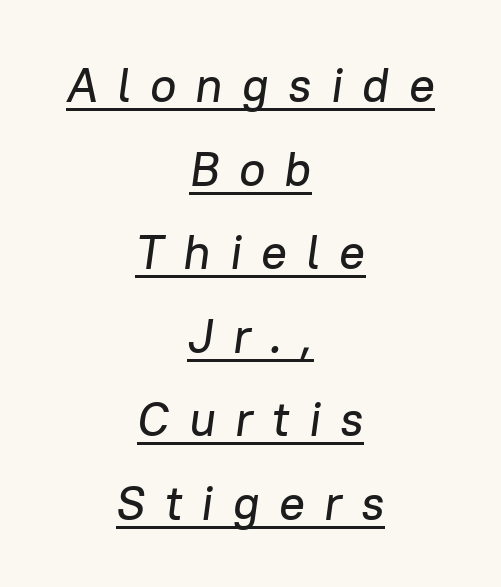
Q: Is the text italic (slanted)? A: Yes, it leans right by about 8 degrees.
Q: Is the text underlined? A: Yes.
Q: How is the paragraph aligned? A: Centered.
Q: Is the spacing between letters normal or unusually wide? A: Unusually wide.
Q: Width (condensed, normal, or wide)? A: Normal.
Q: Stroke contrast? A: Low.
Q: x-height? A: Medium.
Q: Monospaced? A: No.
